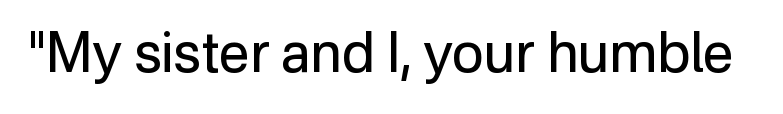
Q: Is the text bold? A: No.
Q: Is the text italic (slanted)? A: No, it is upright.
Q: Is the typeface a serif or a sans-serif typeface? A: Sans-serif.
Q: Is the text underlined? A: No.
Q: Is the spacing between letters normal or unusually wide? A: Normal.
Q: Width (condensed, normal, or wide)? A: Normal.
Q: Stroke contrast? A: Low.
Q: x-height? A: Medium.
Q: Monospaced? A: No.
